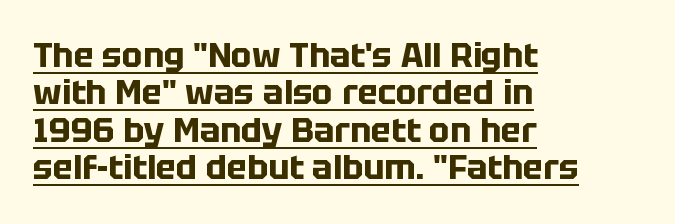
The image shows 34 px bold sans-serif type, upright; set left-aligned, tight line spacing (1.1x), normal letter spacing, underlined; low stroke contrast and a large x-height.
